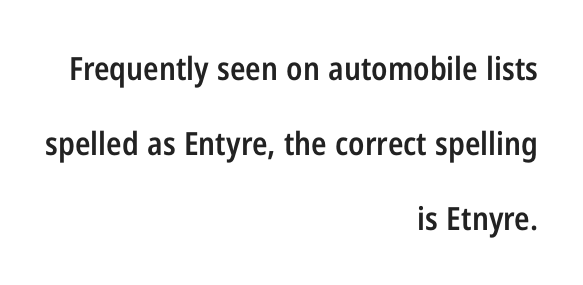
Note the varied advance widths — an 'i' is clearly narrower than an 'm'. This rendering features lettering with no underline. Posture: upright roman. Spacing between characters is what you'd get straight out of the box.
